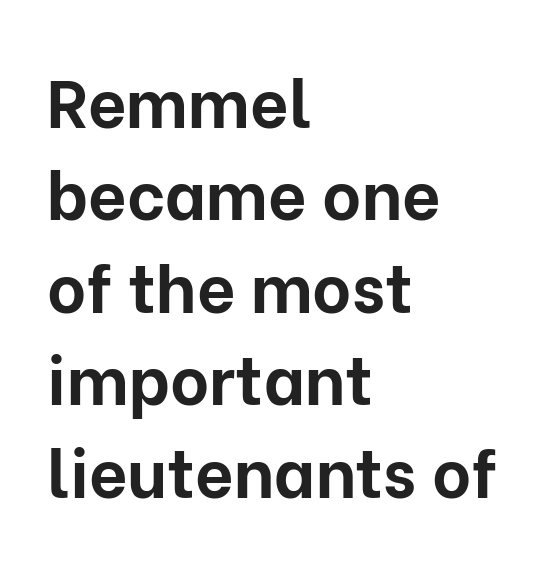
The image shows 67 px bold sans-serif type, upright; set left-aligned, normal line spacing (1.38x), normal letter spacing, not underlined; low stroke contrast and a medium x-height.
